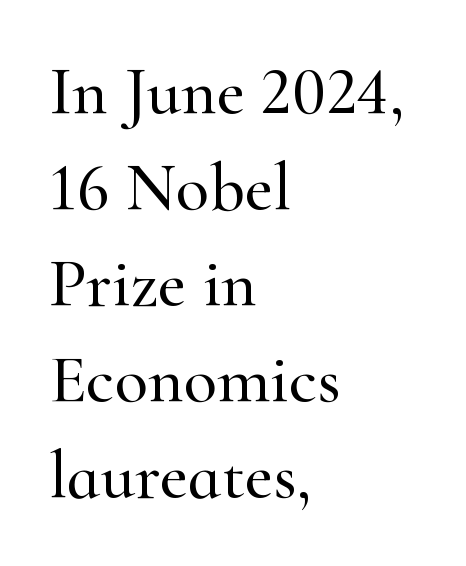
{"serif": "yes", "italic": "no", "width": "normal", "stroke_contrast": "high", "x_height": "small", "monospaced": "no", "underline": "no", "align": "left", "line_spacing": "normal", "line_spacing_ratio": 1.39, "letter_spacing": "normal", "letter_spacing_em": 0.0, "glyph_px": 69}
